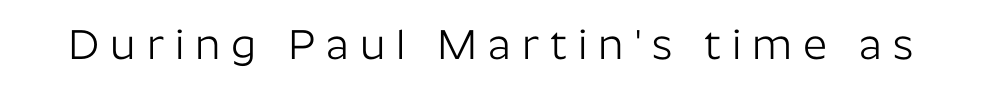
Glance below the letters and you will spot only blank space. Inter-character spacing is expanded well beyond the font's built-in metrics. Is there any slant? The stems are plumb. Spacing verdict: proportional, widths tailored to each character.
